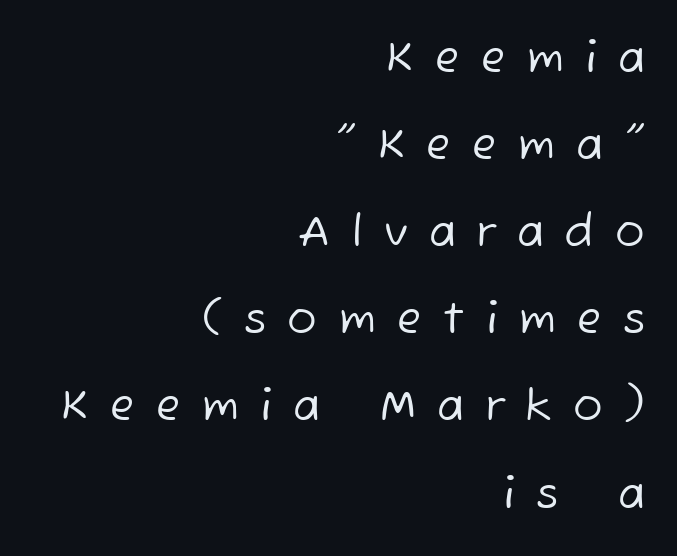
The letterforms stand isolated, each surrounded by extra space. Each stroke keeps to a modest, everyday thickness or less. Check the space under the baseline: it is left empty. Examine the stroke ends and you'll find no serifs. Horizontal bands of white between lines are thick stripes. The passage shown is typed in a proportional face where columns would drift.
